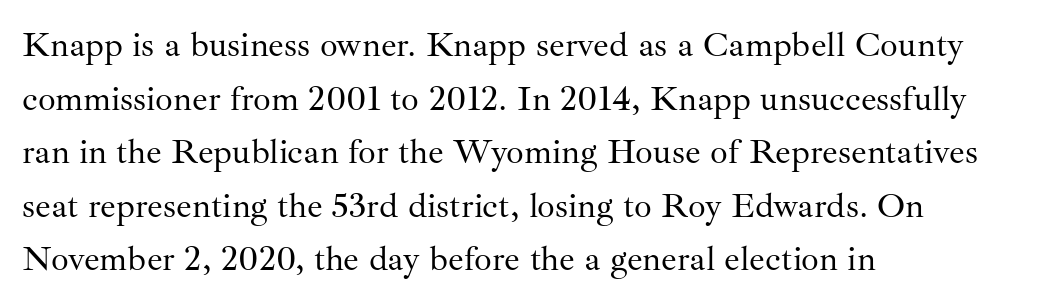
Q: Is the text bold? A: No.
Q: Is the text italic (slanted)? A: No, it is upright.
Q: Is the typeface a serif or a sans-serif typeface? A: Serif.
Q: Is the text underlined? A: No.
Q: How is the paragraph aligned? A: Left-aligned.
Q: Is the spacing between letters normal or unusually wide? A: Normal.
Q: Is the spacing between lines tight, normal or loose? A: Normal.
Q: Width (condensed, normal, or wide)? A: Normal.
Q: Stroke contrast? A: Medium.
Q: x-height? A: Small.
Q: Monospaced? A: No.
